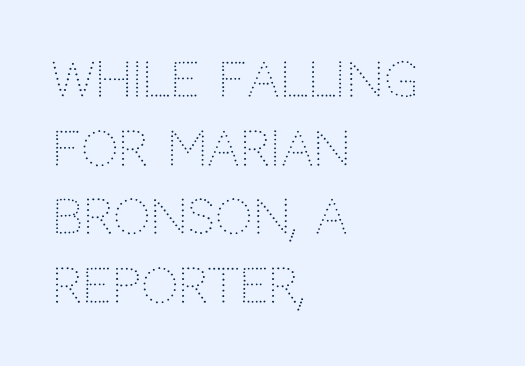
{"serif": "no", "italic": "no", "bold": "no", "weight": "light", "width": "normal", "stroke_contrast": "low", "x_height": "large", "monospaced": "no", "underline": "no", "align": "left", "line_spacing": "normal", "line_spacing_ratio": 1.46, "letter_spacing": "normal", "letter_spacing_em": 0.0, "glyph_px": 47}
